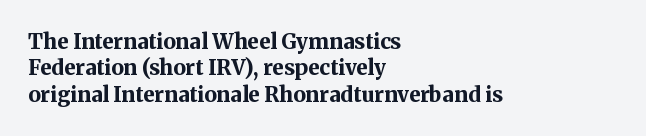
What weight is shown? A full bold with thick strokes. The lettering holds an erect, upright posture throughout. Plain, unruled lines of type. The rendering keeps characters at their native spacing. Leading: standard.
